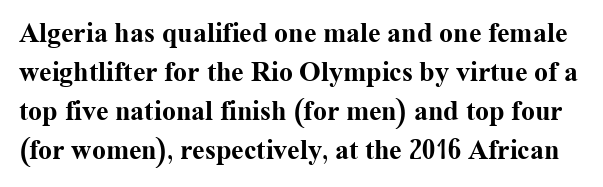
The glyphs have the mass of a bold cut. Italic: no, the glyphs are upright roman. Do the characters align in a grid? No, the font is proportional. Classification — serif. Letter spacing: default.
